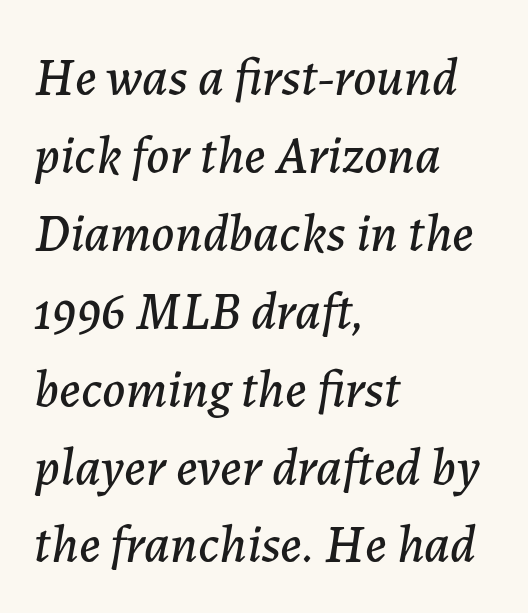
{"italic": "yes", "lean": "right", "slant_degrees": 7, "width": "normal", "stroke_contrast": "low", "x_height": "medium", "monospaced": "no", "underline": "no", "align": "left", "line_spacing": "normal", "line_spacing_ratio": 1.47, "letter_spacing": "normal", "letter_spacing_em": 0.0, "glyph_px": 53}
